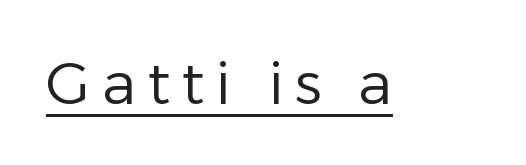
The image shows 59 px regular-weight sans-serif type, upright; set underlined; low stroke contrast and a medium x-height.
